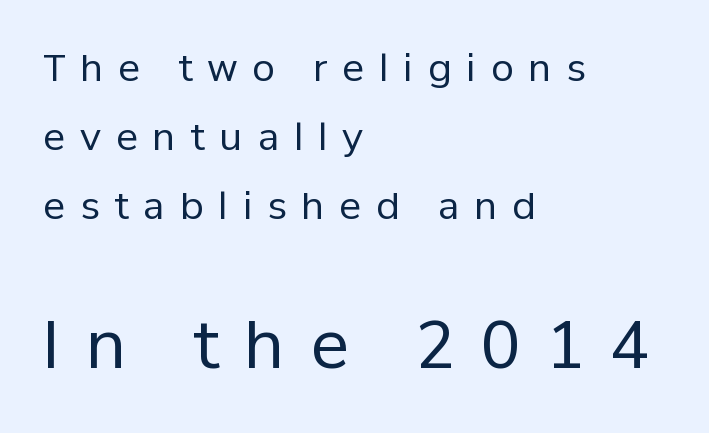
The image shows 65 px regular-weight sans-serif type, upright; set left-aligned, line spacing 1.86x, unusually wide letter spacing (+0.4 em), not underlined; the second (bottom) block is 1.76x larger; low stroke contrast and a medium x-height.
